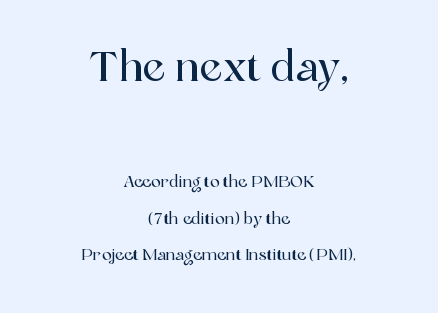
Q: Is the text italic (slanted)? A: No, it is upright.
Q: Is the typeface a serif or a sans-serif typeface? A: Serif.
Q: Is the text underlined? A: No.
Q: How is the paragraph aligned? A: Centered.
Q: Is the spacing between letters normal or unusually wide? A: Normal.
Q: Is the spacing between lines tight, normal or loose? A: Loose.
Q: Which block of text is set in a larger size, the first (top) or the second (bottom)? A: The first (top) one.
Q: Width (condensed, normal, or wide)? A: Normal.
Q: x-height? A: Medium.
Q: Monospaced? A: No.
